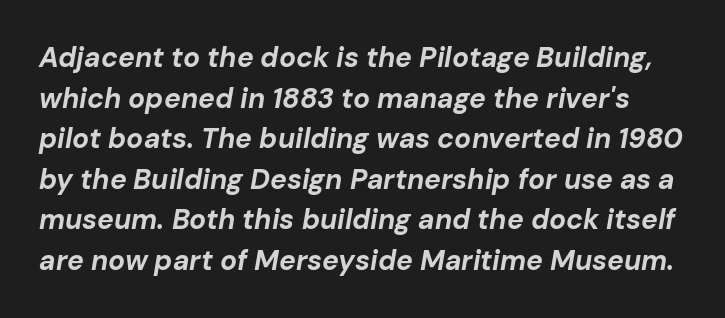
The image shows 28 px bold type, italic (leaning right); set normal line spacing (1.45x), normal letter spacing, not underlined; low stroke contrast and a medium x-height.
